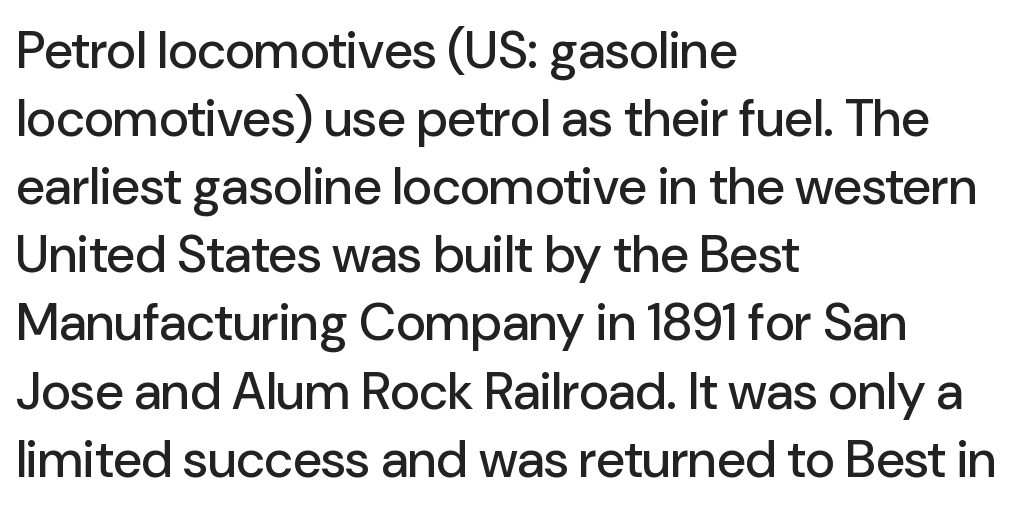
{"serif": "no", "italic": "no", "width": "normal", "stroke_contrast": "low", "x_height": "medium", "monospaced": "no", "underline": "no", "align": "left", "line_spacing": "normal", "line_spacing_ratio": 1.31, "letter_spacing": "normal", "letter_spacing_em": 0.0, "glyph_px": 52}
